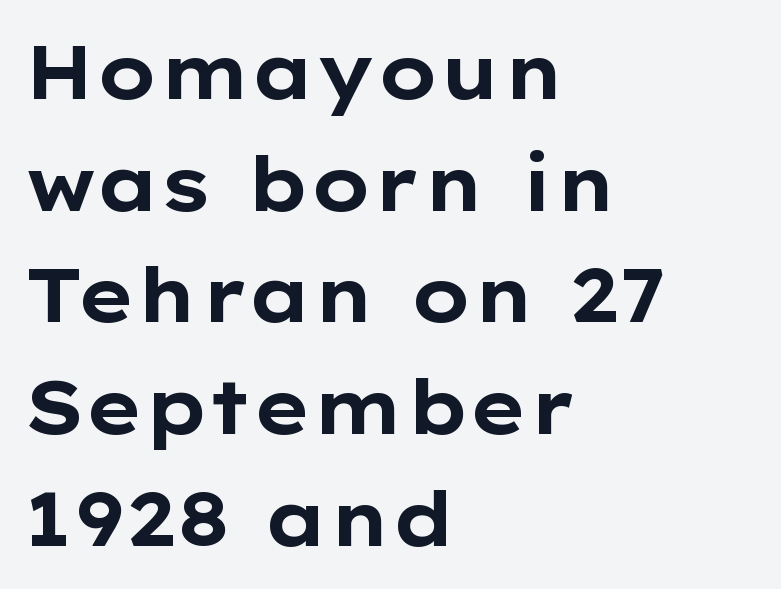
The image shows 75 px bold, wide sans-serif type, upright; set left-aligned, normal line spacing (1.49x), normal letter spacing, not underlined; low stroke contrast and a medium x-height.
